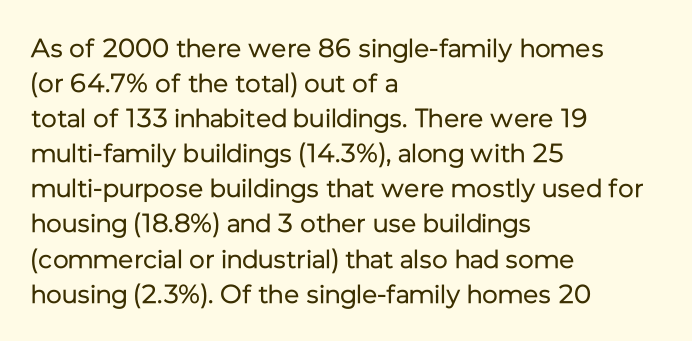
Q: Is the text bold? A: No.
Q: Is the text italic (slanted)? A: No, it is upright.
Q: Is the text underlined? A: No.
Q: How is the paragraph aligned? A: Left-aligned.
Q: Is the spacing between letters normal or unusually wide? A: Normal.
Q: Is the spacing between lines tight, normal or loose? A: Normal.
